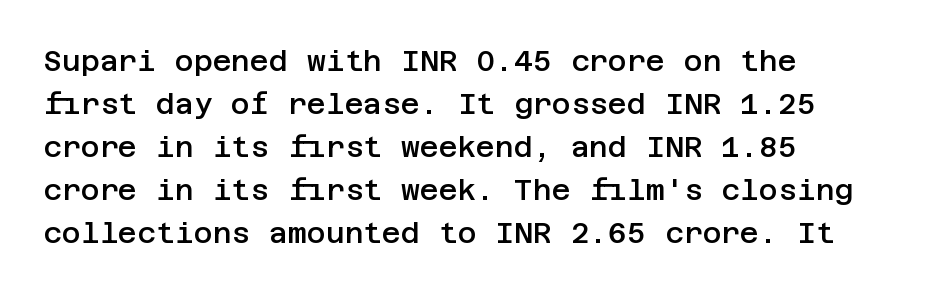
The letters are semibold — heavier than regular but short of a full bold. The rows are spaced the way most documents space them. The rendering anchors every line to the left-hand side. Glyph-to-glyph distance matches everyday printed text. It's the straight-up-and-down kind of type.
